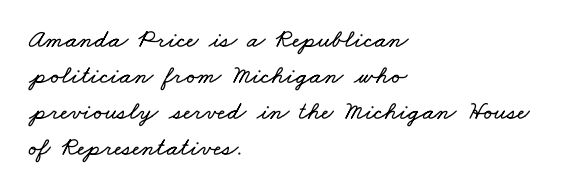
Visually the block forms a straight wall on the left and a jagged coastline on the right. These lines sit exactly where default settings would place them. This rendering leaves character spacing at its baseline value. Decoration check: the copy has no underline.
